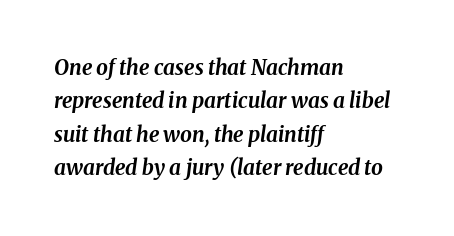
Clear beneath every line of the passage. Does the lettering tilt? It does — this is italic. The rows are spaced the way most documents space them. Look at the tracking — it's just the regular setting, nothing added. All the whitespace from short lines collects on the right. Heavy-handed strokes throughout: this text is bold.
